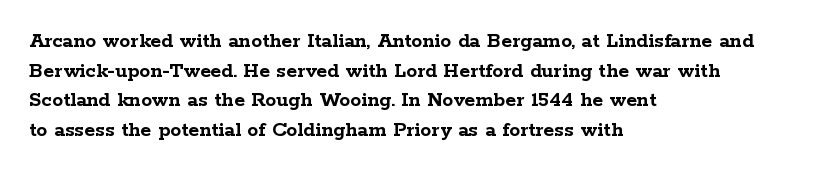
The image shows 22 px bold type, upright; set left-aligned, normal line spacing (1.35x), normal letter spacing, not underlined.
